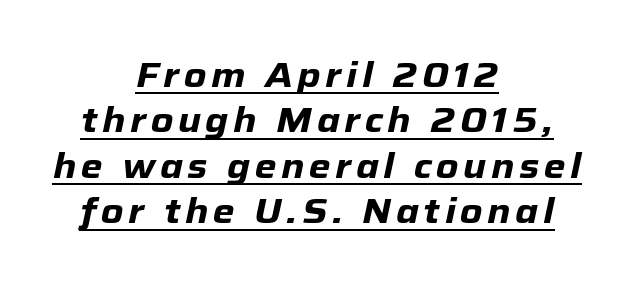
Q: Is the text bold? A: Yes.
Q: Is the text italic (slanted)? A: Yes, it leans right by about 12 degrees.
Q: Is the text underlined? A: Yes.
Q: How is the paragraph aligned? A: Centered.
Q: Is the spacing between lines tight, normal or loose? A: Normal.
Q: Width (condensed, normal, or wide)? A: Normal.
Q: Stroke contrast? A: Low.
Q: x-height? A: Medium.
Q: Monospaced? A: No.
